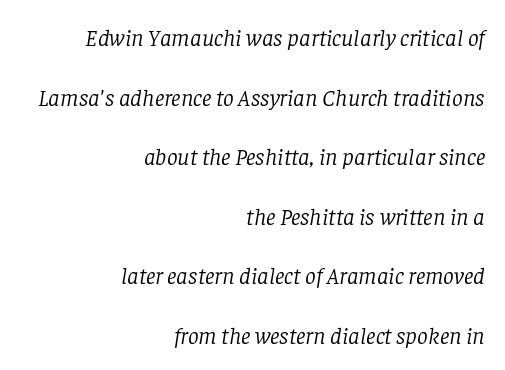
Q: Is the text bold? A: No.
Q: Is the text italic (slanted)? A: Yes, it leans right by about 8 degrees.
Q: Is the text underlined? A: No.
Q: How is the paragraph aligned? A: Right-aligned.
Q: Is the spacing between letters normal or unusually wide? A: Normal.
Q: Is the spacing between lines tight, normal or loose? A: Loose.
